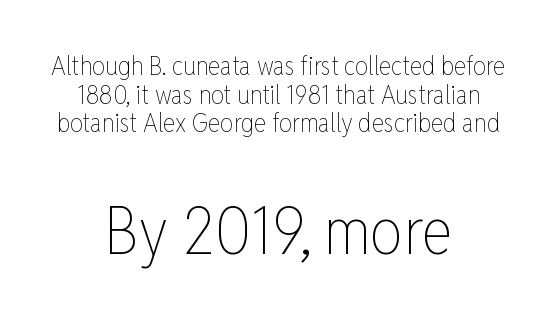
{"italic": "no", "bold": "no", "weight": "thin", "width": "condensed", "stroke_contrast": "low", "x_height": "medium", "monospaced": "no", "underline": "no", "align": "center", "line_spacing": "tight", "line_spacing_ratio": 1.1, "letter_spacing": "normal", "letter_spacing_em": 0.0, "larger_block": "second", "size_ratio": 2.54, "glyph_px": 66}
